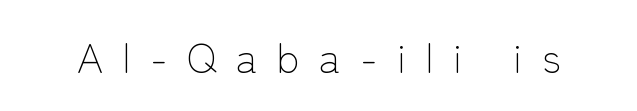
Q: Is the text bold? A: No.
Q: Is the text italic (slanted)? A: No, it is upright.
Q: Is the typeface a serif or a sans-serif typeface? A: Sans-serif.
Q: Is the text underlined? A: No.
Q: Is the spacing between letters normal or unusually wide? A: Unusually wide.
Q: Width (condensed, normal, or wide)? A: Normal.
Q: Stroke contrast? A: Low.
Q: x-height? A: Medium.
Q: Monospaced? A: No.
